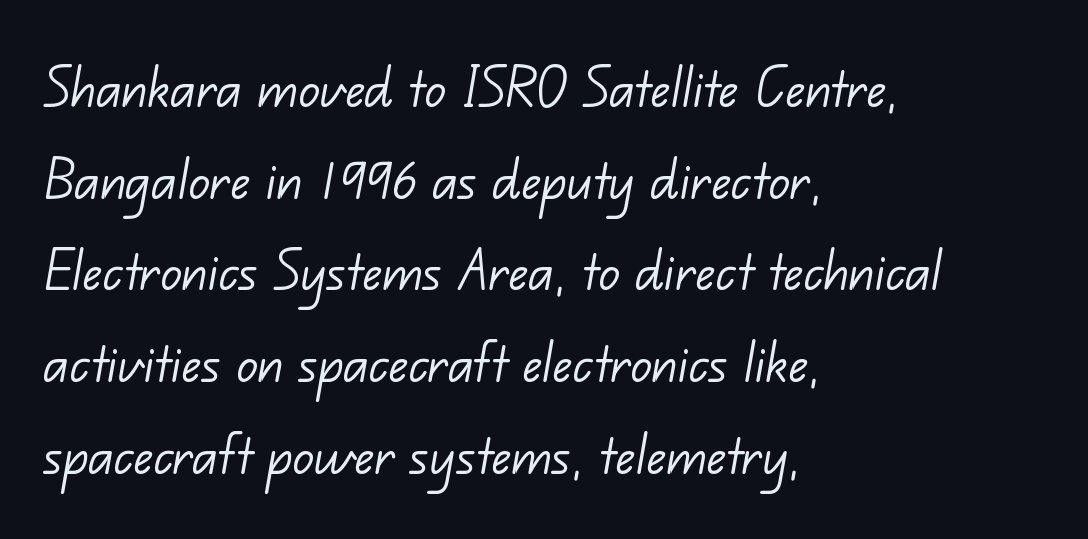
{"serif": "no", "bold": "no", "weight": "light", "width": "normal", "stroke_contrast": "low", "x_height": "small", "monospaced": "no", "underline": "no", "align": "left", "line_spacing": "normal", "line_spacing_ratio": 1.41, "letter_spacing": "normal", "letter_spacing_em": 0.0, "glyph_px": 65}
